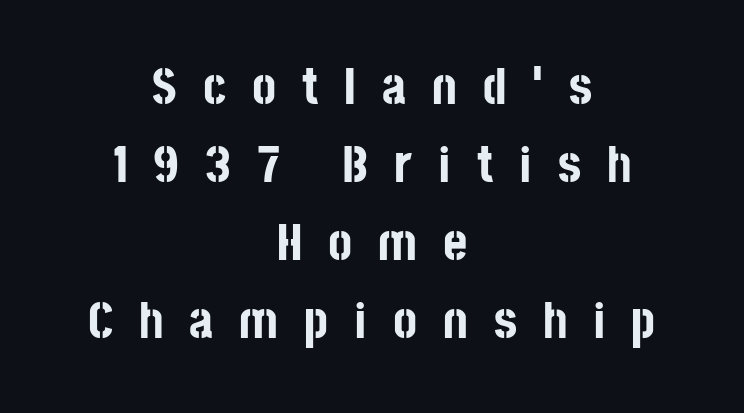
Reading down the column, the eye jumps a familiar distance to each next line. A dark, heavy texture on the line: the type is bold. How are the letters spaced? Widely, with obvious added tracking. The zone under the glyphs is completely vacant.
